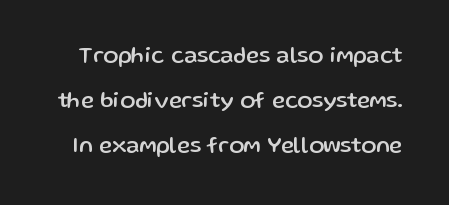
Letter spacing: default. This is roman type, the default non-slanted kind. Compared with typical paragraphs, the rows here are farther apart. The glyphs are unaccompanied by any horizontal stroke below them.
